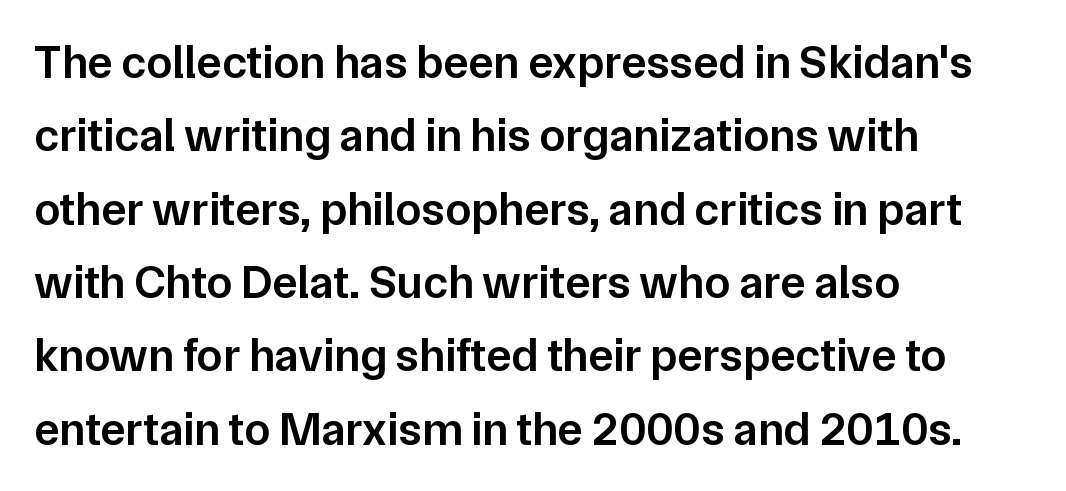
{"serif": "no", "italic": "no", "bold": "semi", "weight": "semibold", "width": "normal", "stroke_contrast": "low", "x_height": "medium", "monospaced": "no", "underline": "no", "align": "left", "line_spacing": "normal", "line_spacing_ratio": 1.56, "letter_spacing": "normal", "letter_spacing_em": 0.0, "glyph_px": 47}
